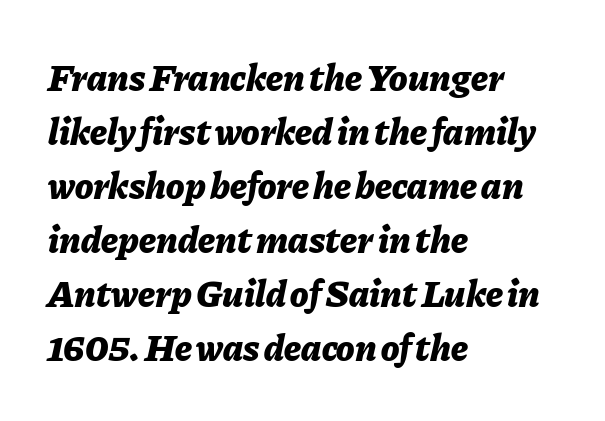
Plenty of ink on the page — the face is bold. The paragraph shown leans on its left margin. A typesetter would mark this as italic. Looks like regular typesetting: each glyph gets only the width it needs.
